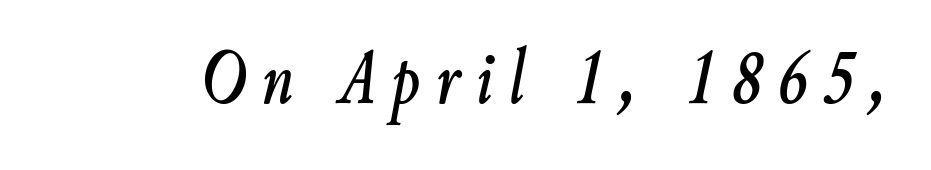
Q: Is the text italic (slanted)? A: Yes, it leans right by about 9 degrees.
Q: Is the text underlined? A: No.
Q: Is the spacing between letters normal or unusually wide? A: Unusually wide.
Q: Width (condensed, normal, or wide)? A: Condensed.
Q: Stroke contrast? A: Low.
Q: x-height? A: Small.
Q: Monospaced? A: No.
